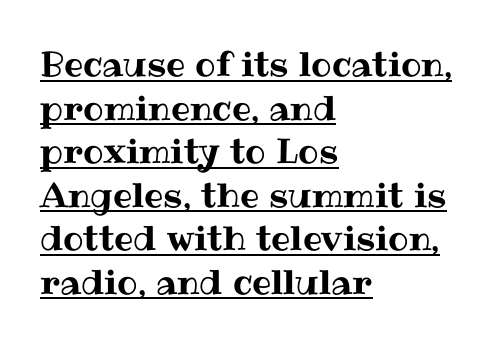
{"italic": "no", "width": "normal", "stroke_contrast": "medium", "x_height": "medium", "monospaced": "no", "underline": "yes", "align": "left", "line_spacing": "normal", "line_spacing_ratio": 1.28, "letter_spacing": "normal", "letter_spacing_em": 0.0, "glyph_px": 34}
